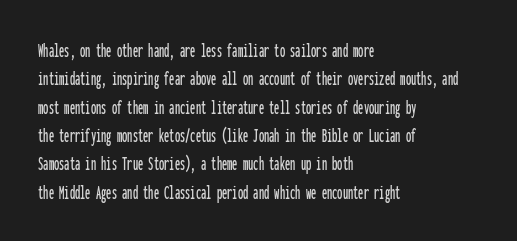
{"italic": "no", "underline": "no", "align": "left", "line_spacing": "normal", "line_spacing_ratio": 1.35, "letter_spacing": "normal", "letter_spacing_em": 0.0, "glyph_px": 21}
